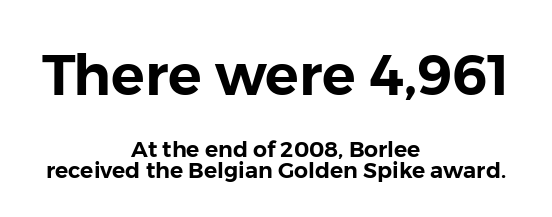
{"serif": "no", "italic": "no", "width": "normal", "stroke_contrast": "low", "x_height": "medium", "monospaced": "no", "underline": "no", "align": "center", "line_spacing": "tight", "line_spacing_ratio": 0.98, "letter_spacing": "normal", "letter_spacing_em": 0.0, "larger_block": "first", "size_ratio": 2.55, "glyph_px": 56}
